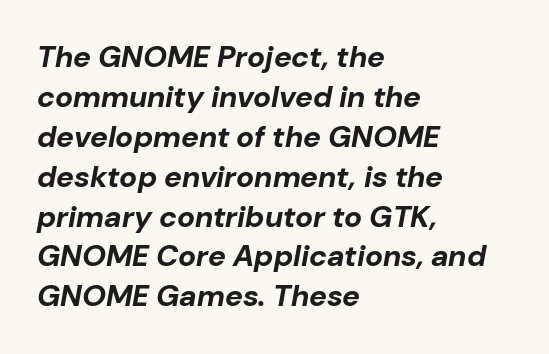
Q: Is the text bold? A: Yes.
Q: Is the text italic (slanted)? A: Yes, it leans right by about 10 degrees.
Q: Is the text underlined? A: No.
Q: How is the paragraph aligned? A: Left-aligned.
Q: Is the spacing between letters normal or unusually wide? A: Normal.
Q: Is the spacing between lines tight, normal or loose? A: Normal.
Q: Width (condensed, normal, or wide)? A: Normal.
Q: Stroke contrast? A: Low.
Q: x-height? A: Medium.
Q: Monospaced? A: No.
